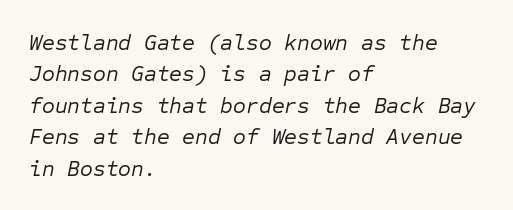
Q: Is the text bold? A: No.
Q: Is the text italic (slanted)? A: Yes, it leans right by about 12 degrees.
Q: Is the text underlined? A: No.
Q: How is the paragraph aligned? A: Left-aligned.
Q: Is the spacing between letters normal or unusually wide? A: Normal.
Q: Is the spacing between lines tight, normal or loose? A: Normal.
